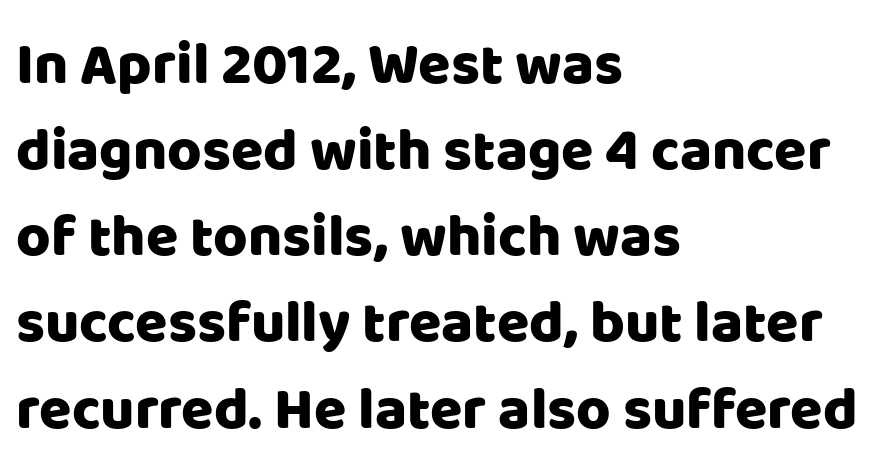
Q: Is the text italic (slanted)? A: No, it is upright.
Q: Is the typeface a serif or a sans-serif typeface? A: Sans-serif.
Q: Is the text underlined? A: No.
Q: How is the paragraph aligned? A: Left-aligned.
Q: Is the spacing between letters normal or unusually wide? A: Normal.
Q: Is the spacing between lines tight, normal or loose? A: Normal.
Q: Width (condensed, normal, or wide)? A: Normal.
Q: Stroke contrast? A: Low.
Q: x-height? A: Large.
Q: Monospaced? A: No.
